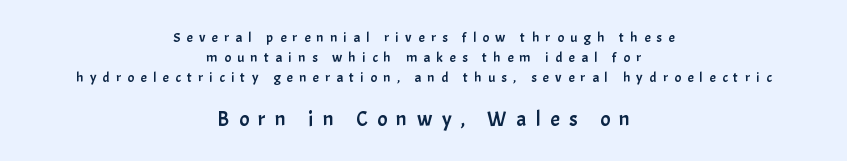
Horizontal bands of white between lines are of average thickness. Ascenders rise straight up at ninety degrees. The whitespace from short lines is split evenly between both sides. Small over large — that's the arrangement of the two blocks here. Does extra space separate the letters? Yes, quite a lot of it. Underlining? Definitely not there.
